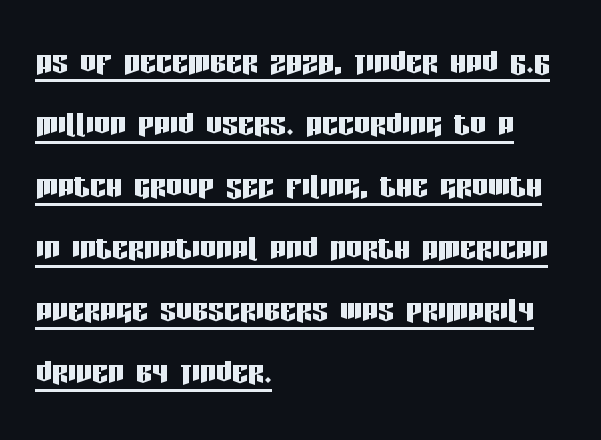
Character widths vary here, with narrow letters taking less room than wide ones. The letters sit at their default tracking, neither squeezed nor spread. This sample is left-justified, so line endings fall wherever the words run out. Emphasis is given by a line drawn under the lettering.
